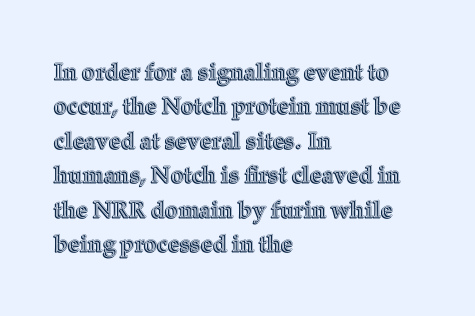
The specimen omits any rule beneath the text block's lines. The line-height multiplier appears to be the usual default. Posture: upright roman. The letters sit at their default tracking, neither squeezed nor spread.
